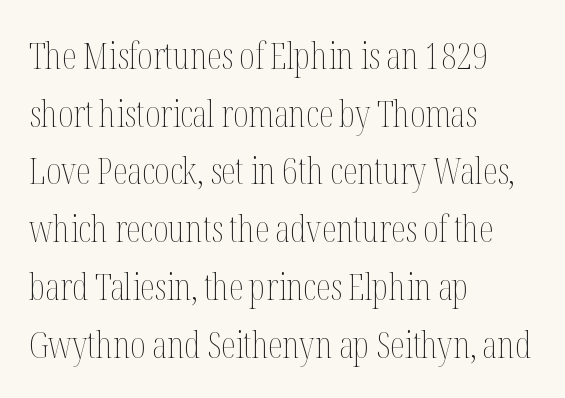
The image shows 37 px thin, condensed type, upright; set left-aligned, normal line spacing (1.56x), normal letter spacing, not underlined; medium stroke contrast and a medium x-height.
